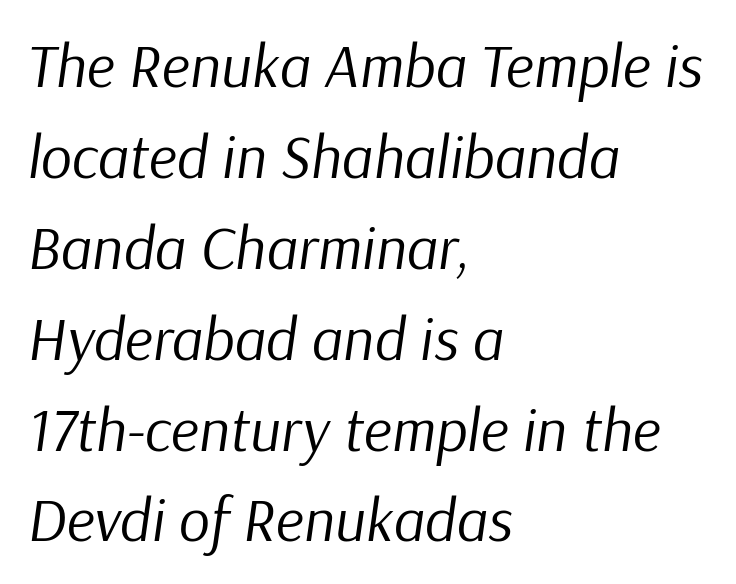
The image shows 61 px regular-weight type, italic (leaning right); set left-aligned, normal line spacing (1.49x), normal letter spacing, not underlined; low stroke contrast and a medium x-height.
